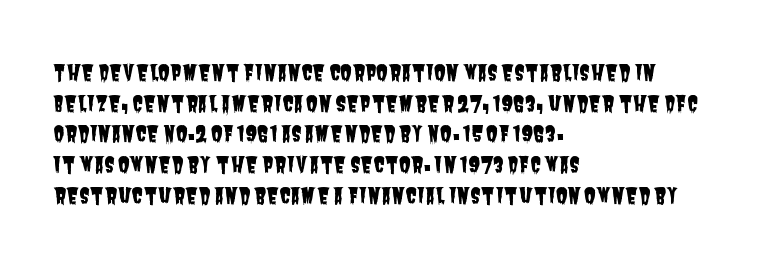
Q: Is the text underlined? A: No.
Q: How is the paragraph aligned? A: Left-aligned.
Q: Is the spacing between letters normal or unusually wide? A: Normal.
Q: Is the spacing between lines tight, normal or loose? A: Normal.
